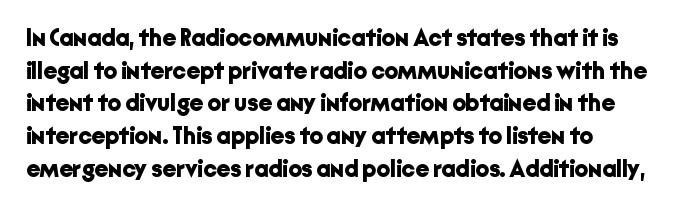
{"italic": "no", "bold": "yes", "underline": "no", "align": "left", "line_spacing": "normal", "line_spacing_ratio": 1.36, "letter_spacing": "normal", "letter_spacing_em": 0.0, "glyph_px": 24}
